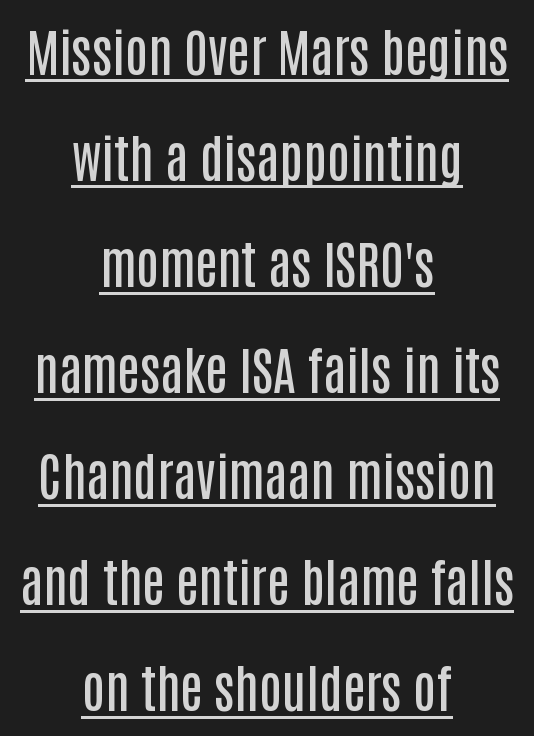
{"serif": "no", "italic": "no", "bold": "semi", "weight": "semibold", "width": "condensed", "stroke_contrast": "low", "x_height": "large", "monospaced": "no", "underline": "yes", "align": "center", "line_spacing": "loose", "line_spacing_ratio": 2.08, "letter_spacing": "normal", "letter_spacing_em": 0.0, "glyph_px": 51}
